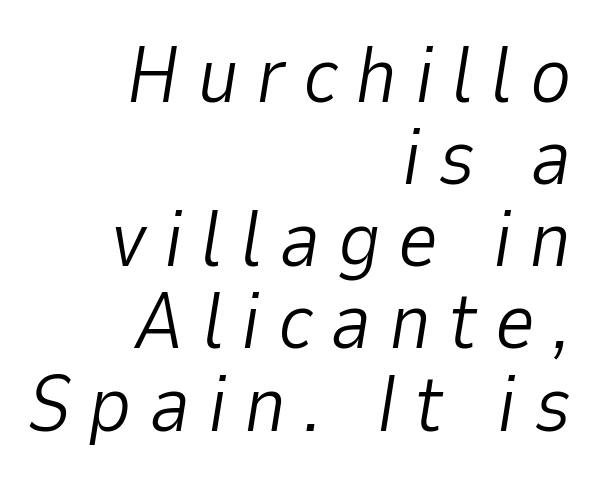
{"italic": "yes", "lean": "right", "slant_degrees": 9, "bold": "no", "weight": "light", "width": "normal", "stroke_contrast": "low", "x_height": "medium", "monospaced": "no", "underline": "no", "align": "right", "line_spacing": "tight", "line_spacing_ratio": 1.04, "letter_spacing": "wide", "letter_spacing_em": 0.22, "glyph_px": 79}
